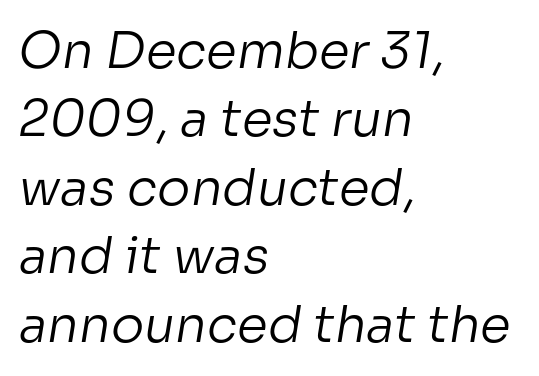
{"serif": "no", "bold": "no", "weight": "regular", "width": "normal", "stroke_contrast": "low", "x_height": "medium", "monospaced": "no", "underline": "no", "align": "left", "line_spacing": "normal", "line_spacing_ratio": 1.37, "letter_spacing": "normal", "letter_spacing_em": 0.0, "glyph_px": 50}
